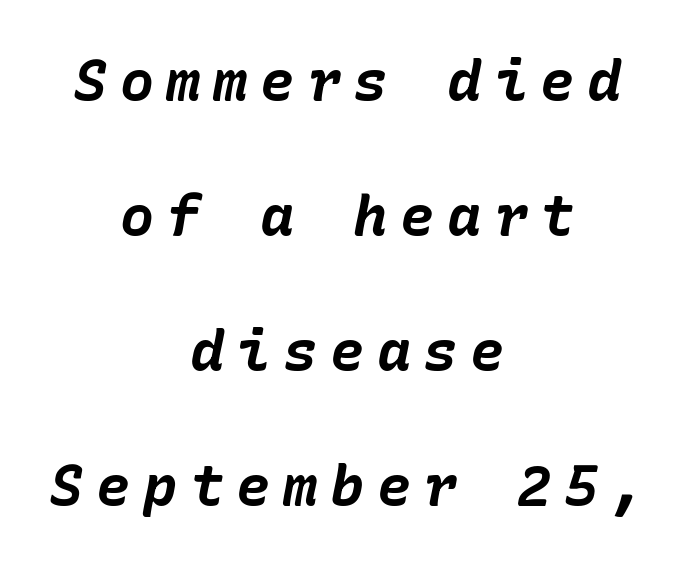
Q: Is the text bold? A: Yes.
Q: Is the text italic (slanted)? A: Yes, it leans right by about 10 degrees.
Q: Is the text underlined? A: No.
Q: How is the paragraph aligned? A: Centered.
Q: Is the spacing between letters normal or unusually wide? A: Unusually wide.
Q: Is the spacing between lines tight, normal or loose? A: Loose.
Q: Width (condensed, normal, or wide)? A: Normal.
Q: Stroke contrast? A: Low.
Q: x-height? A: Medium.
